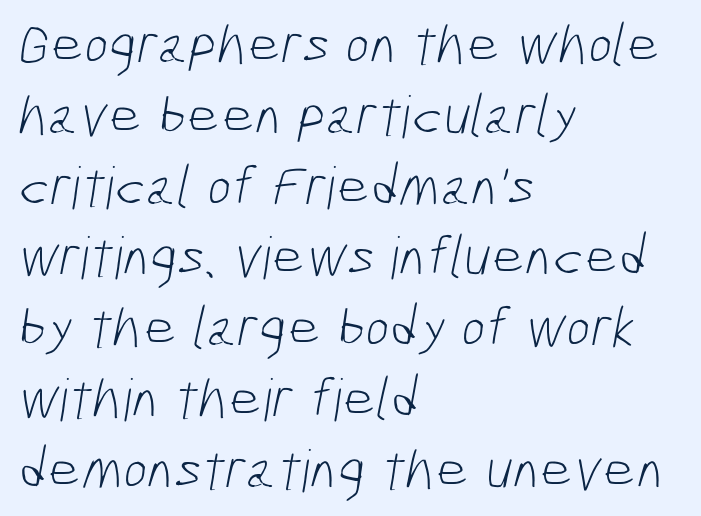
Words float on clear page, feet unadorned. A typesetter would label this face a sans. The letterforms sit at book weight or below. The rendering uses natural spacing where letterforms have individual widths. Each line starts at the same left margin while the right side varies.
